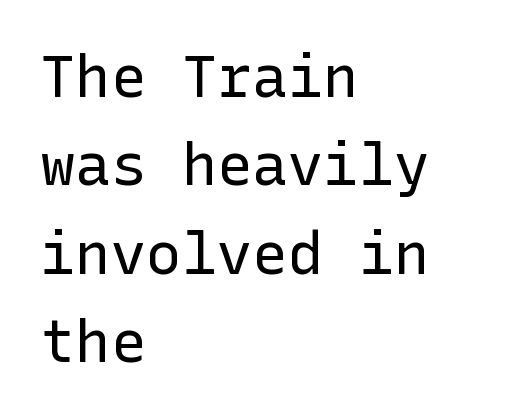
Q: Is the text bold? A: No.
Q: Is the text italic (slanted)? A: No, it is upright.
Q: Is the typeface a serif or a sans-serif typeface? A: Sans-serif.
Q: Is the text underlined? A: No.
Q: How is the paragraph aligned? A: Left-aligned.
Q: Is the spacing between letters normal or unusually wide? A: Normal.
Q: Is the spacing between lines tight, normal or loose? A: Normal.
Q: Width (condensed, normal, or wide)? A: Normal.
Q: Stroke contrast? A: Low.
Q: x-height? A: Medium.
